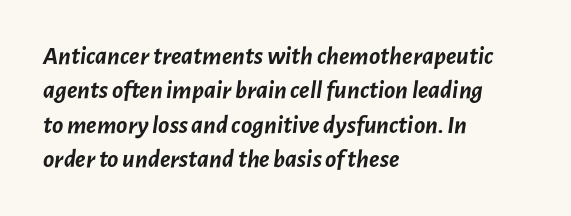
{"italic": "yes", "lean": "right", "slant_degrees": 7, "bold": "yes", "underline": "no", "align": "left", "line_spacing": "normal", "line_spacing_ratio": 1.32, "letter_spacing": "normal", "letter_spacing_em": 0.0, "glyph_px": 26}
